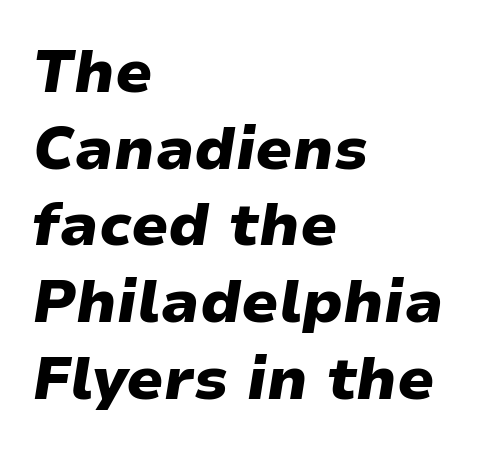
{"italic": "yes", "lean": "right", "slant_degrees": 9, "bold": "yes", "weight": "heavy", "width": "wide", "stroke_contrast": "low", "x_height": "medium", "monospaced": "no", "underline": "no", "align": "left", "line_spacing": "normal", "line_spacing_ratio": 1.3, "letter_spacing": "normal", "letter_spacing_em": 0.0, "glyph_px": 59}
